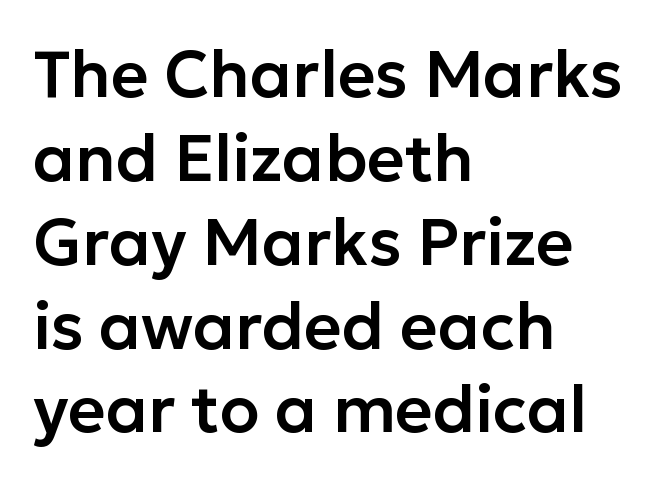
Vertical spacing — default. The letters sit at their default tracking, neither squeezed nor spread. The zone under the glyphs is completely vacant. Does the lettering tilt? It doesn't — this is upright. A sans-serif font was chosen for this passage.
